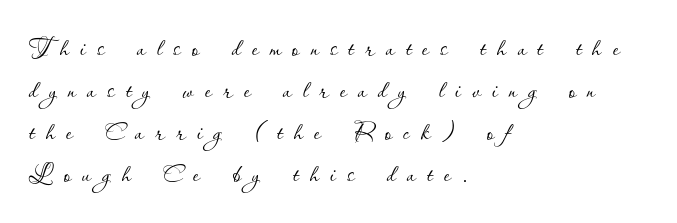
The image shows 34 px thin type; set left-aligned, line spacing 1.24x, unusually wide letter spacing (+0.32 em), not underlined; low stroke contrast and a small x-height.
